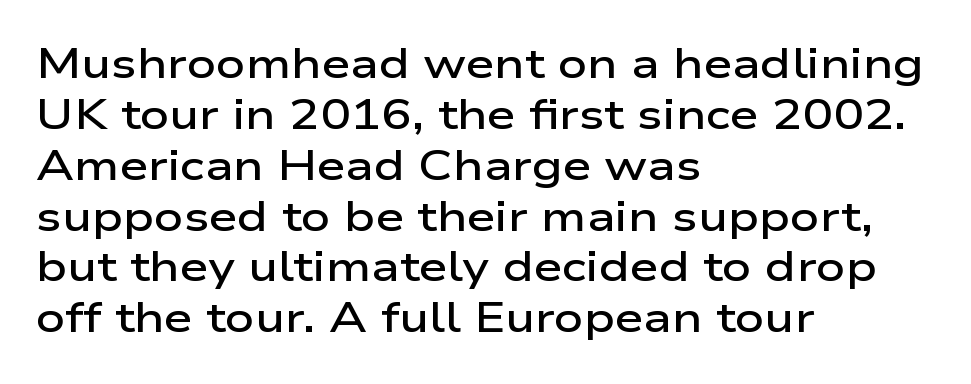
Q: Is the text bold? A: Semi-bold.
Q: Is the text italic (slanted)? A: No, it is upright.
Q: Is the typeface a serif or a sans-serif typeface? A: Sans-serif.
Q: Is the text underlined? A: No.
Q: How is the paragraph aligned? A: Left-aligned.
Q: Is the spacing between letters normal or unusually wide? A: Normal.
Q: Width (condensed, normal, or wide)? A: Wide.
Q: Stroke contrast? A: Low.
Q: x-height? A: Medium.
Q: Monospaced? A: No.
